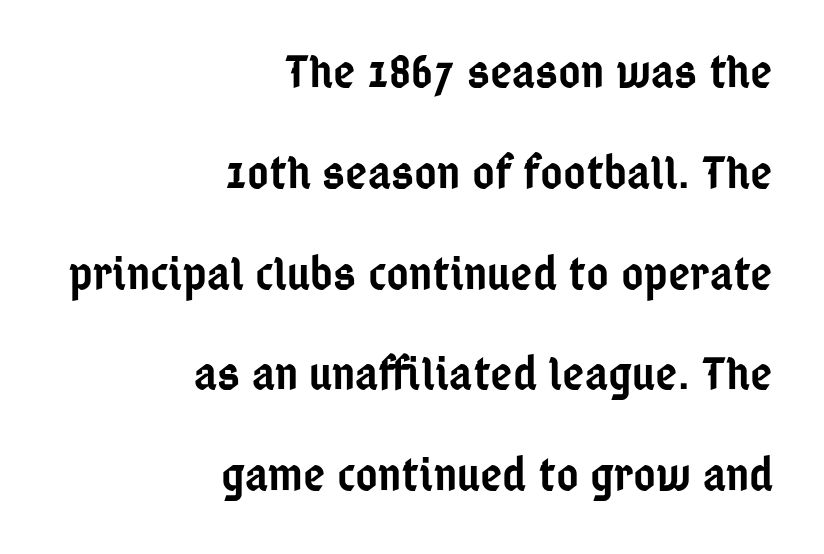
Q: Is the text bold? A: Semi-bold.
Q: Is the text italic (slanted)? A: No, it is upright.
Q: Is the typeface a serif or a sans-serif typeface? A: Sans-serif.
Q: Is the text underlined? A: No.
Q: How is the paragraph aligned? A: Right-aligned.
Q: Is the spacing between letters normal or unusually wide? A: Normal.
Q: Is the spacing between lines tight, normal or loose? A: Loose.
Q: Width (condensed, normal, or wide)? A: Condensed.
Q: Stroke contrast? A: Low.
Q: x-height? A: Medium.
Q: Monospaced? A: No.
